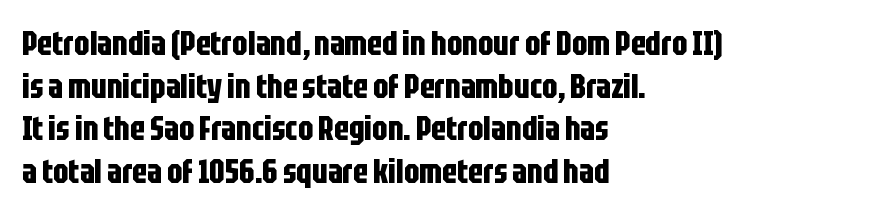
{"serif": "no", "italic": "no", "bold": "yes", "weight": "bold", "width": "condensed", "stroke_contrast": "low", "x_height": "large", "monospaced": "no", "underline": "no", "align": "left", "line_spacing": "normal", "line_spacing_ratio": 1.29, "letter_spacing": "normal", "letter_spacing_em": 0.0, "glyph_px": 33}
